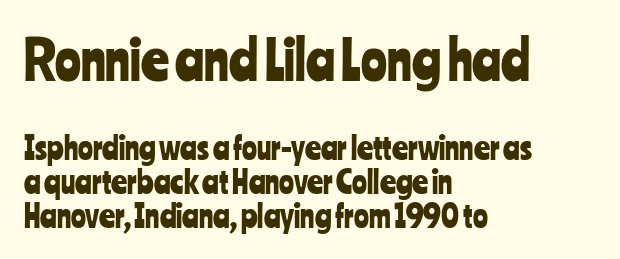
The image shows 54 px condensed sans-serif type, upright; set left-aligned, tight line spacing (1.1x), normal letter spacing, not underlined; the first (top) block is 1.74x larger; low stroke contrast and a medium x-height.
